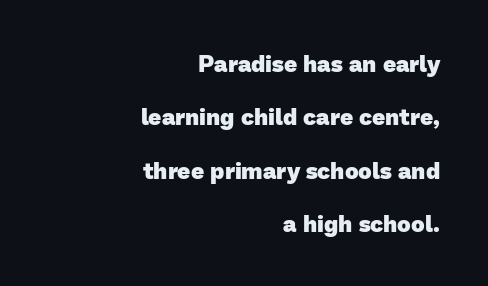
The image shows 23 px bold type; set right-aligned, loose line spacing (2.32x), normal letter spacing, not underlined.
